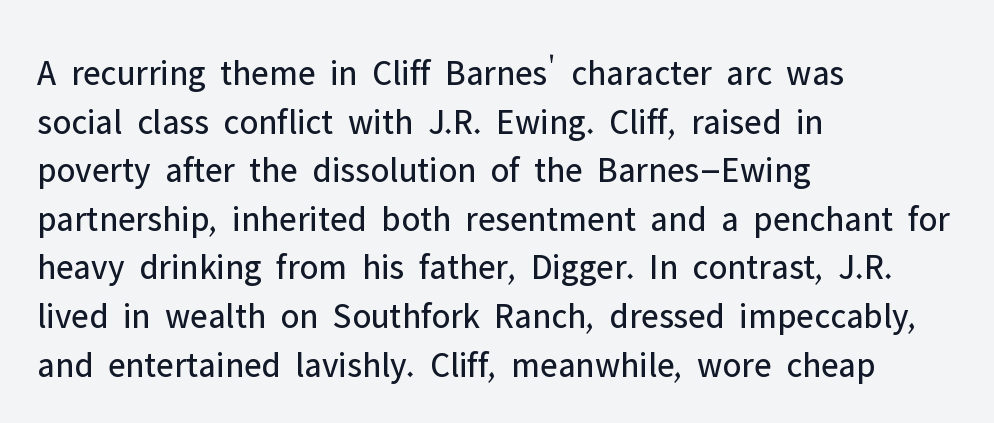
{"serif": "no", "italic": "no", "bold": "no", "weight": "regular", "width": "normal", "stroke_contrast": "low", "x_height": "medium", "monospaced": "no", "underline": "no", "align": "left", "line_spacing": "normal", "line_spacing_ratio": 1.35, "letter_spacing": "normal", "letter_spacing_em": 0.0, "glyph_px": 36}
